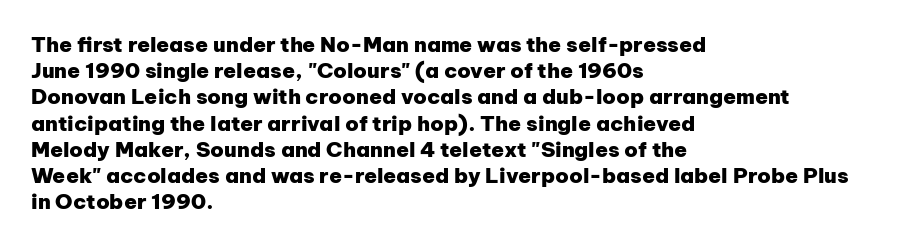
Does the weight exceed regular? Yes, all the way to bold. A typesetter would mark this as roman, not italic. The glyphs are unaccompanied by any horizontal stroke below them. Interline gaps are of average width in this sample. The horizontal fit of the characters is conventional and even.
